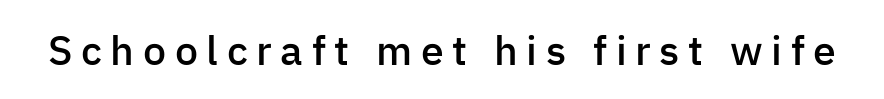
Q: Is the text bold? A: Semi-bold.
Q: Is the text italic (slanted)? A: No, it is upright.
Q: Is the typeface a serif or a sans-serif typeface? A: Sans-serif.
Q: Is the text underlined? A: No.
Q: Is the spacing between letters normal or unusually wide? A: Unusually wide.
Q: Width (condensed, normal, or wide)? A: Normal.
Q: Stroke contrast? A: Low.
Q: x-height? A: Medium.
Q: Monospaced? A: No.
